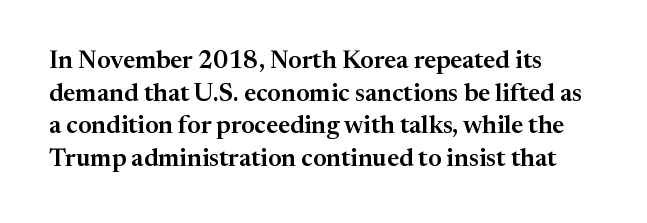
The image shows 25 px text type, upright; set left-aligned, normal line spacing (1.31x), normal letter spacing, not underlined.
